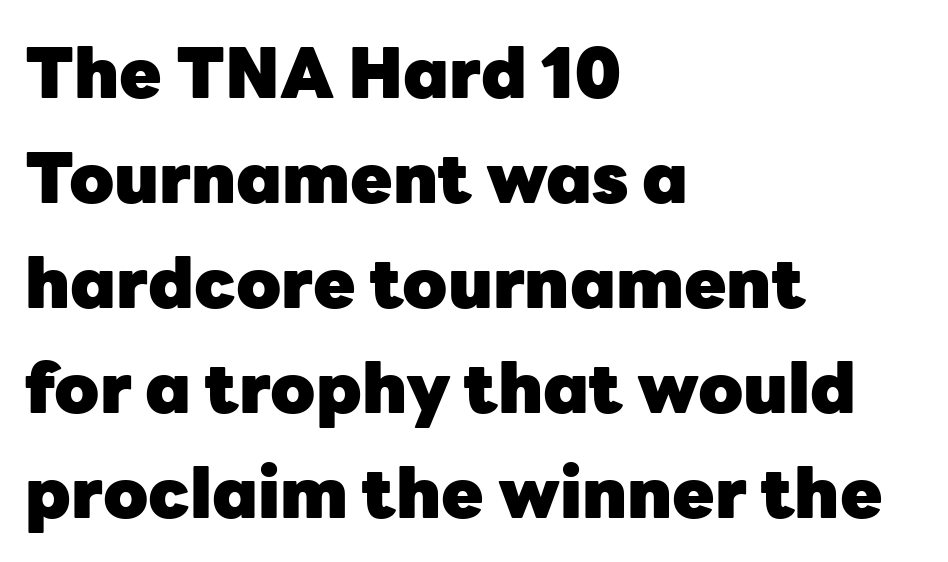
Q: Is the text bold? A: Yes.
Q: Is the text italic (slanted)? A: No, it is upright.
Q: Is the typeface a serif or a sans-serif typeface? A: Sans-serif.
Q: Is the text underlined? A: No.
Q: How is the paragraph aligned? A: Left-aligned.
Q: Is the spacing between letters normal or unusually wide? A: Normal.
Q: Is the spacing between lines tight, normal or loose? A: Normal.
Q: Width (condensed, normal, or wide)? A: Normal.
Q: Stroke contrast? A: Low.
Q: x-height? A: Medium.
Q: Monospaced? A: No.
